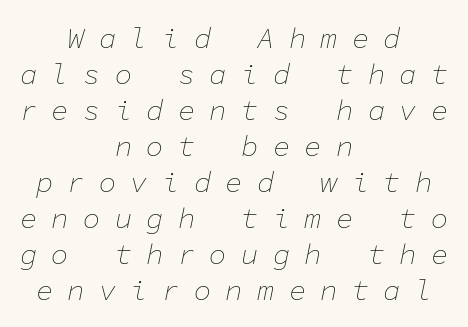
Q: Is the text bold? A: No.
Q: Is the text italic (slanted)? A: Yes, it leans right by about 11 degrees.
Q: Is the text underlined? A: No.
Q: How is the paragraph aligned? A: Centered.
Q: Is the spacing between letters normal or unusually wide? A: Unusually wide.
Q: Width (condensed, normal, or wide)? A: Normal.
Q: Stroke contrast? A: Low.
Q: x-height? A: Medium.
Q: Monospaced? A: Yes.
